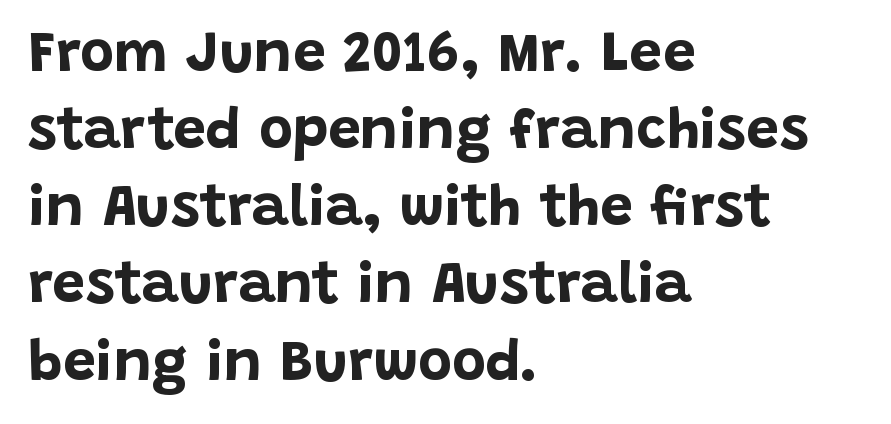
The zone under the glyphs is completely vacant. The letters sit at their default tracking, neither squeezed nor spread. The passage shown is typed in a proportional face where columns would drift. Compared with an ordinary text face, these strokes are far heavier — a full bold. Is this a sans? Yes — the strokes have no serifs. One glance says typical: line gaps are just what's usual.
